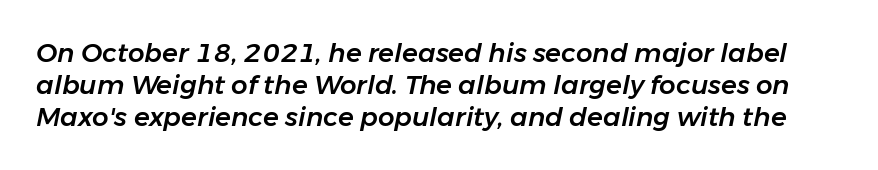
{"italic": "yes", "lean": "right", "slant_degrees": 11, "underline": "no", "line_spacing_ratio": 1.24, "letter_spacing": "normal", "letter_spacing_em": 0.0, "glyph_px": 26}
